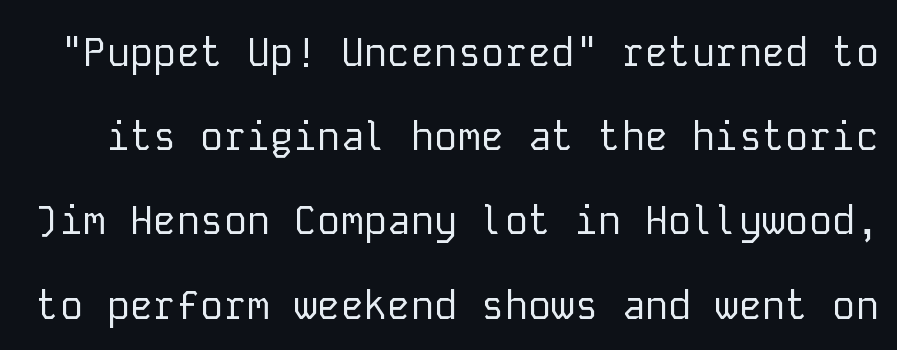
The image shows 39 px regular-weight sans-serif type, upright, monospaced; set loose line spacing (2.16x), normal letter spacing, not underlined; low stroke contrast and a medium x-height.
